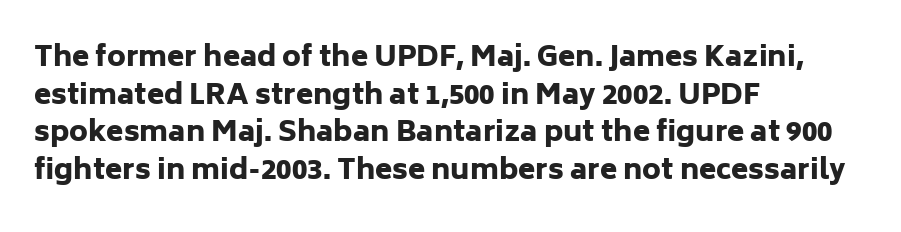
Is this a fixed-width face? No — the glyphs have proportional, varying widths. Alignment: flush left. Look at the tracking — it's just the regular setting, nothing added. The sample has been set heavy, in full bold.
